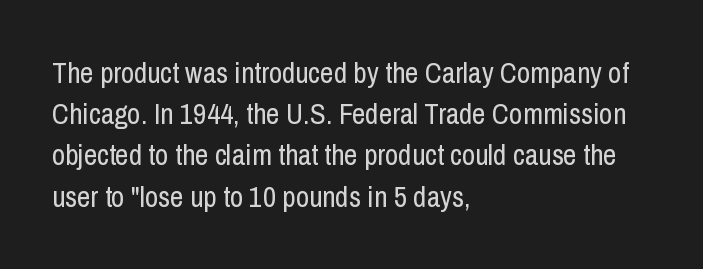
Q: Is the text bold? A: No.
Q: Is the text italic (slanted)? A: No, it is upright.
Q: Is the typeface a serif or a sans-serif typeface? A: Sans-serif.
Q: Is the text underlined? A: No.
Q: How is the paragraph aligned? A: Left-aligned.
Q: Is the spacing between letters normal or unusually wide? A: Normal.
Q: Is the spacing between lines tight, normal or loose? A: Normal.
Q: Width (condensed, normal, or wide)? A: Condensed.
Q: Stroke contrast? A: Low.
Q: x-height? A: Medium.
Q: Monospaced? A: No.
